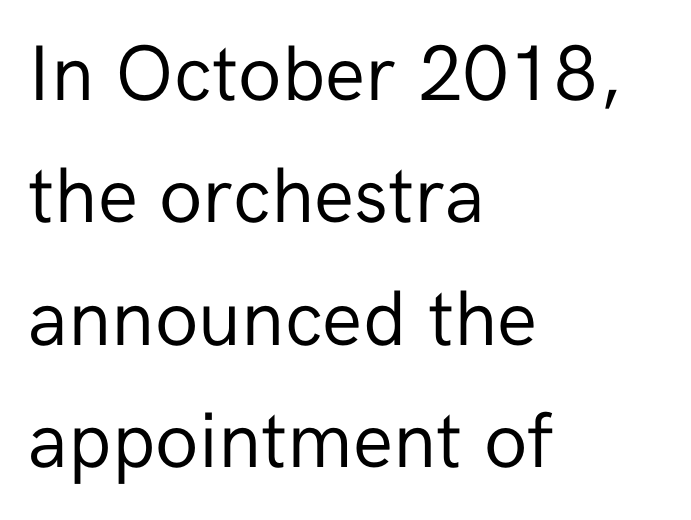
Q: Is the text bold? A: No.
Q: Is the text italic (slanted)? A: No, it is upright.
Q: Is the typeface a serif or a sans-serif typeface? A: Sans-serif.
Q: Is the text underlined? A: No.
Q: How is the paragraph aligned? A: Left-aligned.
Q: Is the spacing between letters normal or unusually wide? A: Normal.
Q: Is the spacing between lines tight, normal or loose? A: Normal.
Q: Width (condensed, normal, or wide)? A: Normal.
Q: Stroke contrast? A: Low.
Q: x-height? A: Medium.
Q: Monospaced? A: No.
